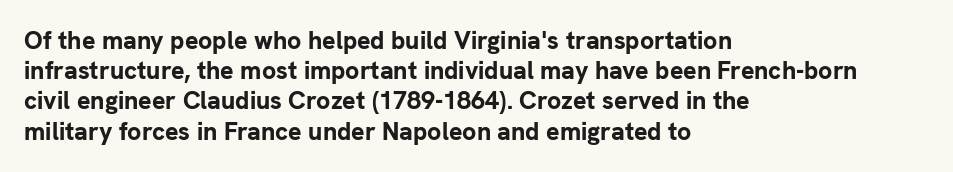
The passage shown is emphatically bold. The space directly below the letters is spotless. Tracking here is standard; glyphs follow each other at the usual distance. Where is the straight margin? On the left.
